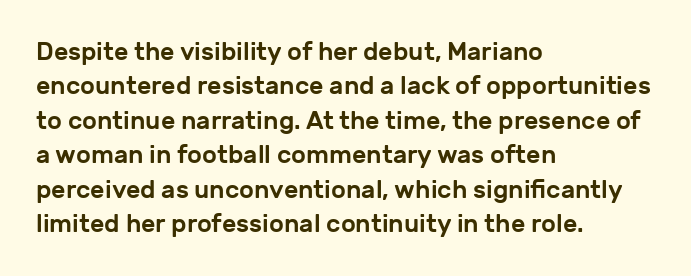
{"italic": "no", "underline": "no", "align": "left", "line_spacing": "normal", "line_spacing_ratio": 1.38, "letter_spacing": "normal", "letter_spacing_em": 0.0, "glyph_px": 25}
